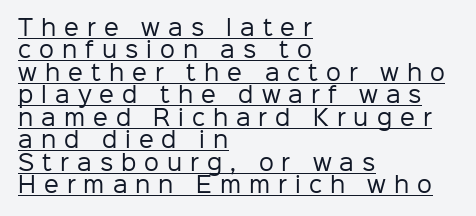
{"italic": "no", "bold": "no", "underline": "yes", "align": "left", "line_spacing": "tight", "line_spacing_ratio": 1.07, "letter_spacing": "wide", "letter_spacing_em": 0.38, "glyph_px": 21}
